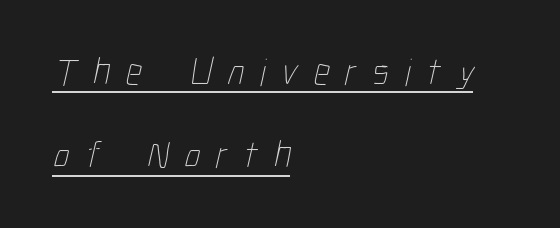
The image shows 39 px thin, condensed type; set left-aligned, loose line spacing (2.14x), unusually wide letter spacing (+0.4 em), underlined; low stroke contrast and a medium x-height.
